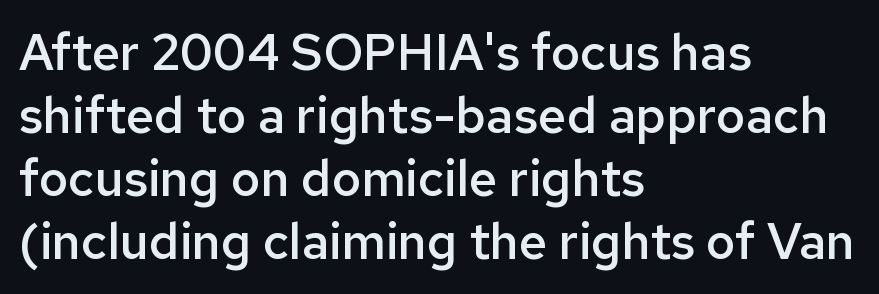
Q: Is the text bold? A: Semi-bold.
Q: Is the text italic (slanted)? A: No, it is upright.
Q: Is the typeface a serif or a sans-serif typeface? A: Sans-serif.
Q: Is the text underlined? A: No.
Q: How is the paragraph aligned? A: Left-aligned.
Q: Is the spacing between letters normal or unusually wide? A: Normal.
Q: Is the spacing between lines tight, normal or loose? A: Normal.
Q: Width (condensed, normal, or wide)? A: Normal.
Q: Stroke contrast? A: Low.
Q: x-height? A: Medium.
Q: Monospaced? A: No.
